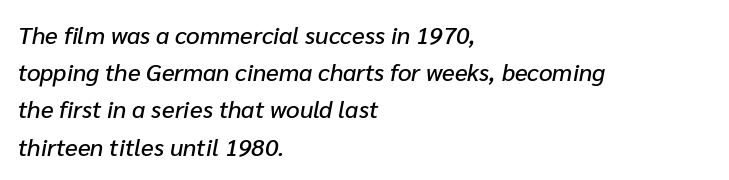
The image shows 24 px text type, italic (leaning right); set left-aligned, normal line spacing (1.55x), normal letter spacing, not underlined.
